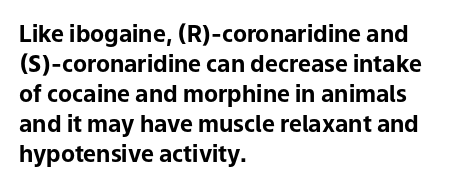
Designer's note — italics off, roman on. Clear beneath every line of the passage. Set as a true bold cut, around the 700 mark. How would I describe the line gaps? Plain and ordinary.
